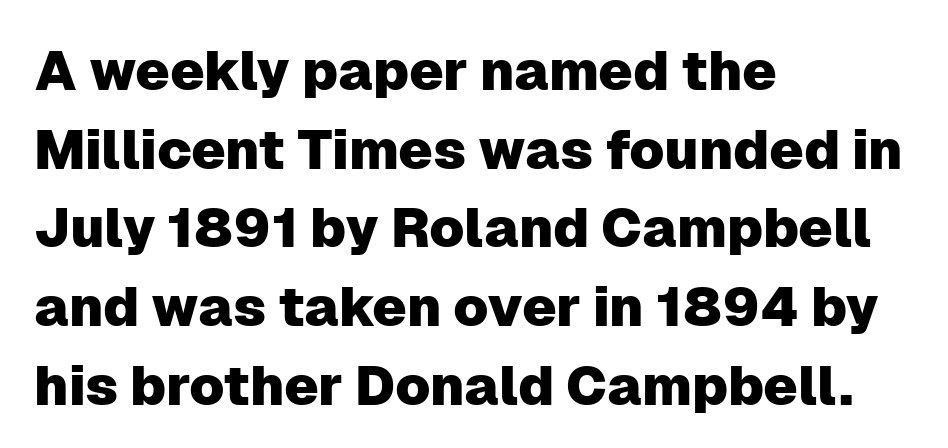
The image shows 55 px sans-serif type, upright; set left-aligned, normal line spacing (1.43x), normal letter spacing, not underlined; low stroke contrast and a medium x-height.
